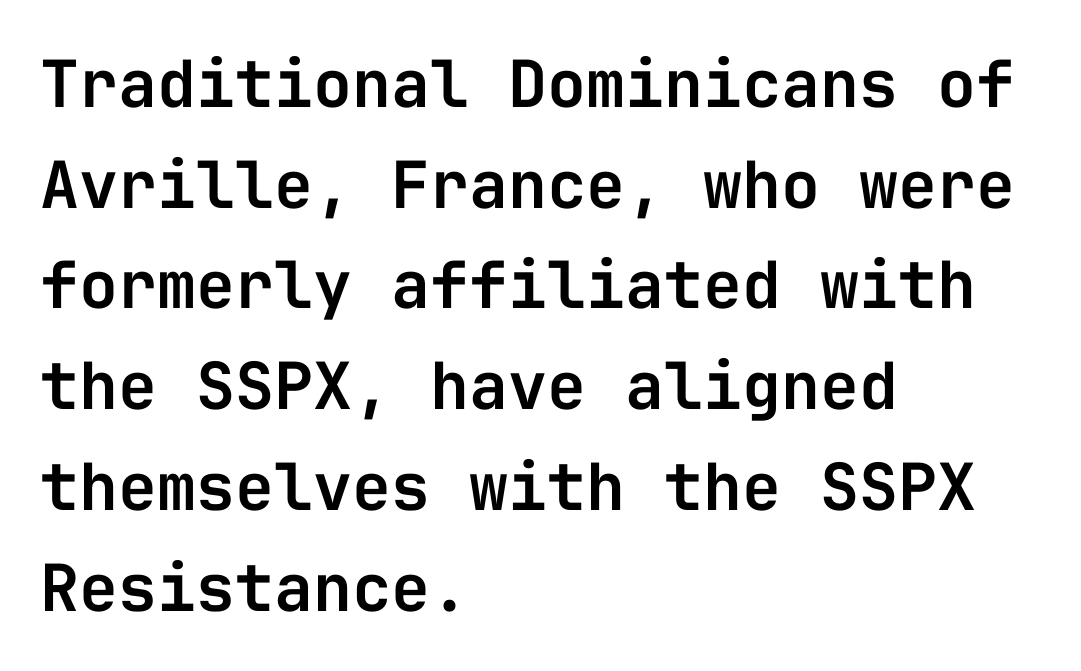
Q: Is the text italic (slanted)? A: No, it is upright.
Q: Is the typeface a serif or a sans-serif typeface? A: Sans-serif.
Q: Is the text underlined? A: No.
Q: How is the paragraph aligned? A: Left-aligned.
Q: Is the spacing between letters normal or unusually wide? A: Normal.
Q: Is the spacing between lines tight, normal or loose? A: Normal.
Q: Width (condensed, normal, or wide)? A: Normal.
Q: Stroke contrast? A: Low.
Q: x-height? A: Medium.
Q: Monospaced? A: Yes.
